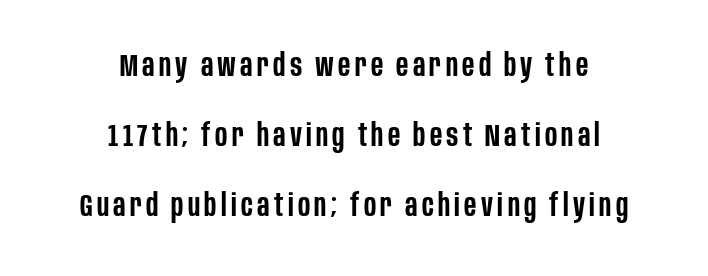
The image shows 31 px semibold, condensed sans-serif type, upright; set centered, loose line spacing (2.26x), not underlined; low stroke contrast and a large x-height.
